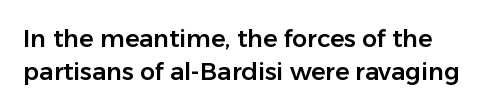
The image shows 24 px text type, upright; set left-aligned, normal line spacing (1.39x), normal letter spacing, not underlined.
